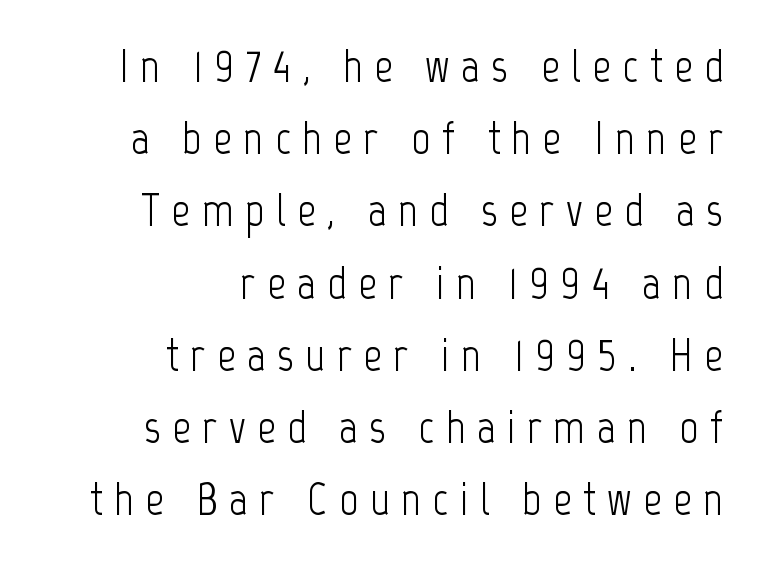
Q: Is the text bold? A: No.
Q: Is the text italic (slanted)? A: No, it is upright.
Q: Is the typeface a serif or a sans-serif typeface? A: Sans-serif.
Q: Is the text underlined? A: No.
Q: How is the paragraph aligned? A: Right-aligned.
Q: Is the spacing between letters normal or unusually wide? A: Unusually wide.
Q: Is the spacing between lines tight, normal or loose? A: Normal.
Q: Width (condensed, normal, or wide)? A: Condensed.
Q: Stroke contrast? A: Low.
Q: x-height? A: Medium.
Q: Monospaced? A: No.
